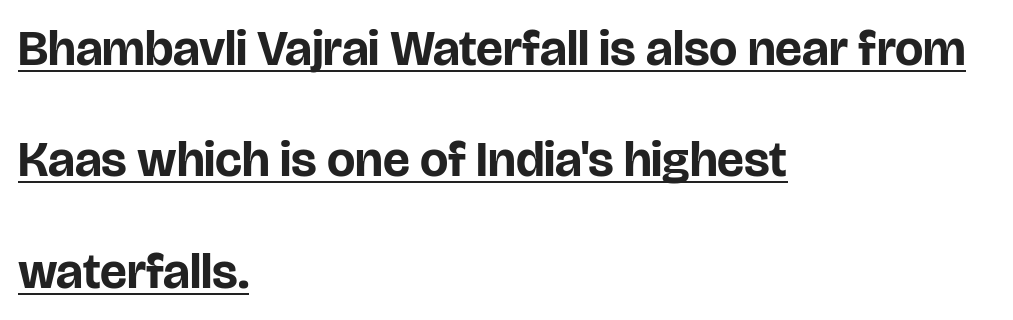
Nothing sits at the stroke ends, so this counts as sans-serif. This is roman type, the default non-slanted kind. Set as a true bold cut, around the 700 mark. Is this a fixed-width face? No — the glyphs have proportional, varying widths.
